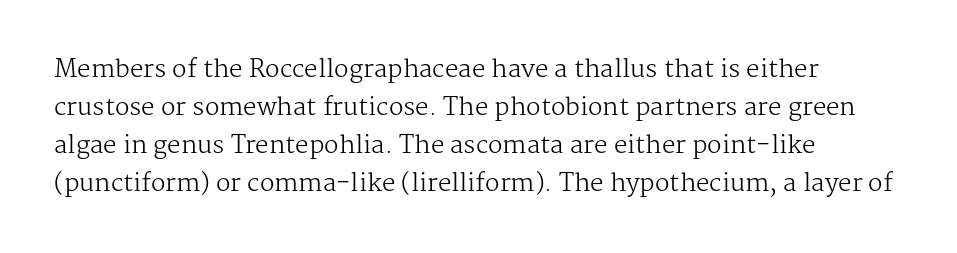
The image shows 24 px text type, upright; set left-aligned, normal line spacing (1.58x), normal letter spacing, not underlined.
